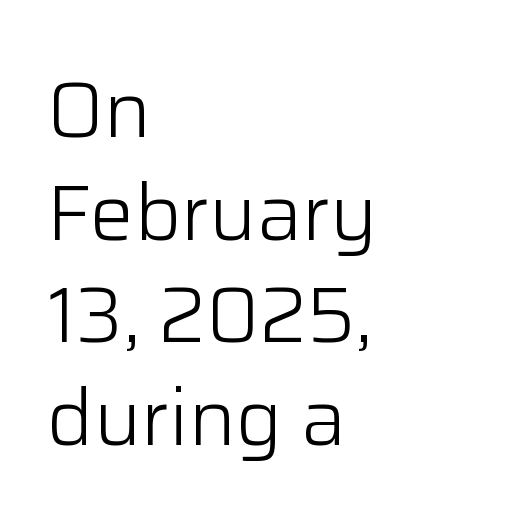
{"serif": "no", "italic": "no", "bold": "no", "weight": "light", "width": "normal", "stroke_contrast": "low", "x_height": "medium", "monospaced": "no", "underline": "no", "align": "left", "line_spacing": "normal", "line_spacing_ratio": 1.3, "letter_spacing": "normal", "letter_spacing_em": 0.0, "glyph_px": 79}
